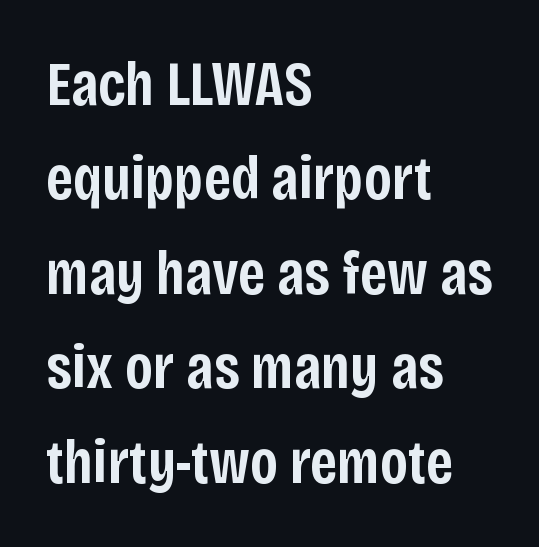
Q: Is the text bold? A: Semi-bold.
Q: Is the text italic (slanted)? A: No, it is upright.
Q: Is the typeface a serif or a sans-serif typeface? A: Sans-serif.
Q: Is the text underlined? A: No.
Q: How is the paragraph aligned? A: Left-aligned.
Q: Is the spacing between letters normal or unusually wide? A: Normal.
Q: Is the spacing between lines tight, normal or loose? A: Normal.
Q: Width (condensed, normal, or wide)? A: Condensed.
Q: Stroke contrast? A: Low.
Q: x-height? A: Large.
Q: Monospaced? A: No.
